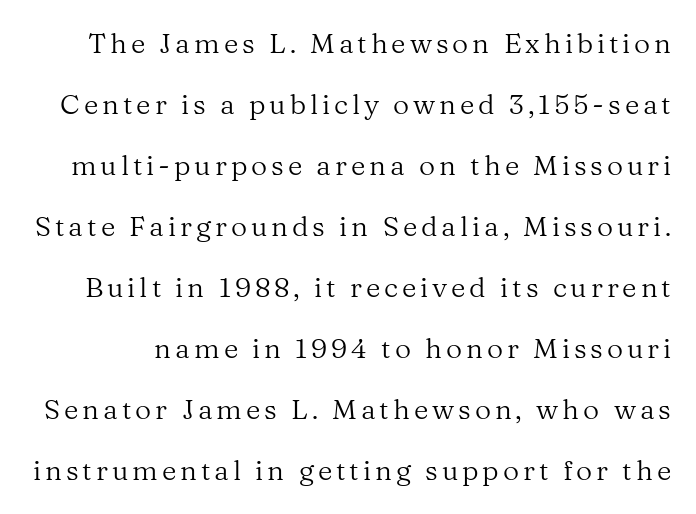
{"serif": "yes", "italic": "no", "bold": "no", "weight": "regular", "width": "normal", "stroke_contrast": "medium", "x_height": "medium", "monospaced": "no", "underline": "no", "line_spacing": "loose", "line_spacing_ratio": 2.18, "glyph_px": 28}
